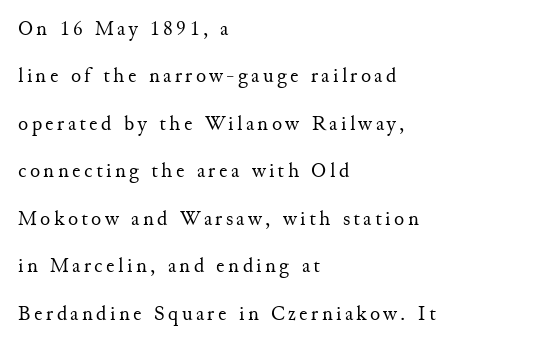
Q: Is the text bold? A: No.
Q: Is the text italic (slanted)? A: No, it is upright.
Q: Is the text underlined? A: No.
Q: How is the paragraph aligned? A: Left-aligned.
Q: Is the spacing between lines tight, normal or loose? A: Loose.
